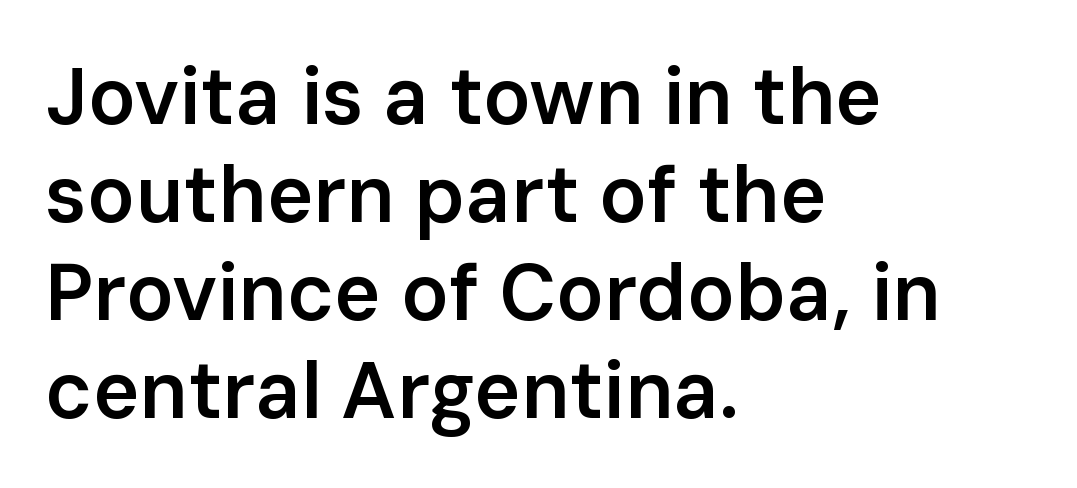
The image shows 79 px semibold sans-serif type, upright; set left-aligned, line spacing 1.24x, normal letter spacing, not underlined; low stroke contrast and a medium x-height.
